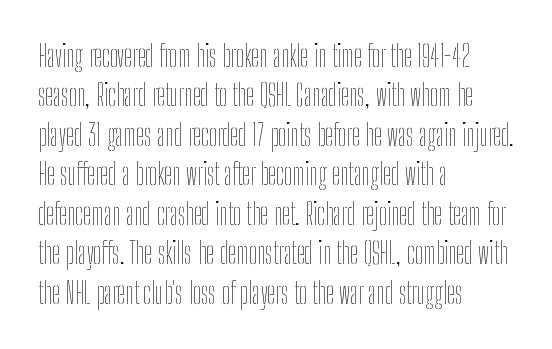
The image shows 29 px thin, condensed type, upright; set left-aligned, normal line spacing (1.36x), normal letter spacing, not underlined; low stroke contrast and a medium x-height.
